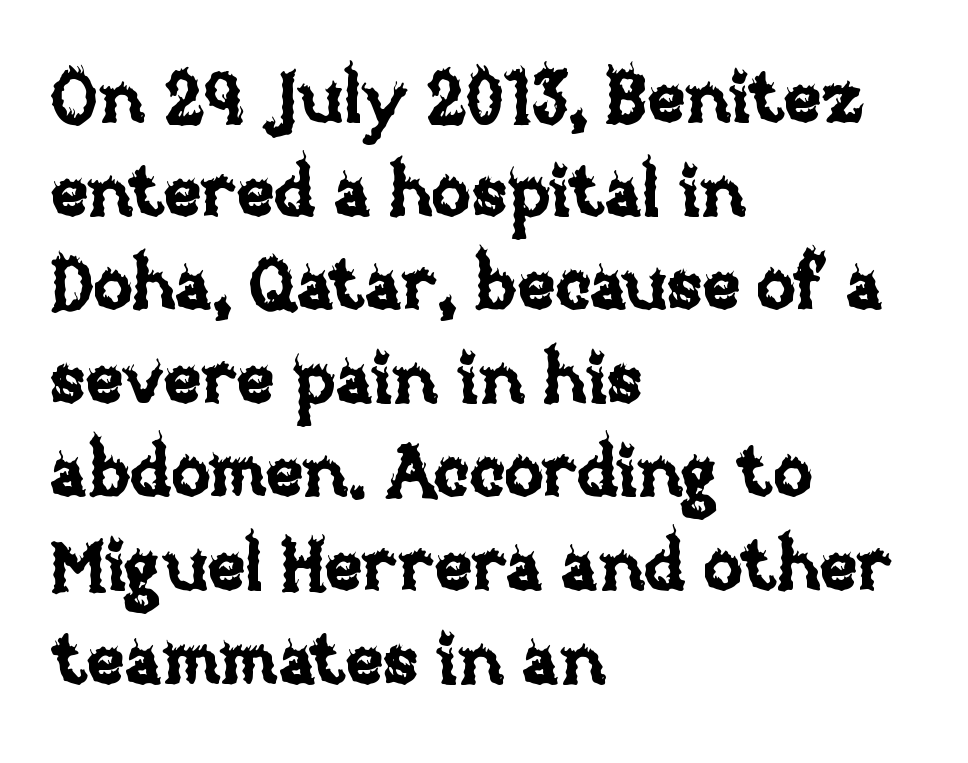
Q: Is the text italic (slanted)? A: No, it is upright.
Q: Is the text underlined? A: No.
Q: How is the paragraph aligned? A: Left-aligned.
Q: Is the spacing between letters normal or unusually wide? A: Normal.
Q: Is the spacing between lines tight, normal or loose? A: Normal.
Q: Width (condensed, normal, or wide)? A: Normal.
Q: Stroke contrast? A: Low.
Q: x-height? A: Large.
Q: Monospaced? A: No.
